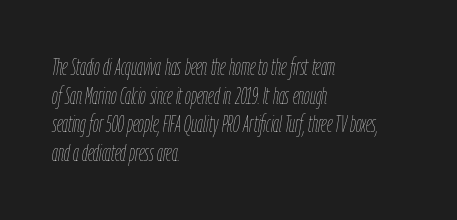
Leftover space on each line is placed entirely after the last word. The line texture is even and compact thanks to regular tracking. No heavy texture on the line: the type isn't bold. The text carries the slant typical of an italic or oblique font.
